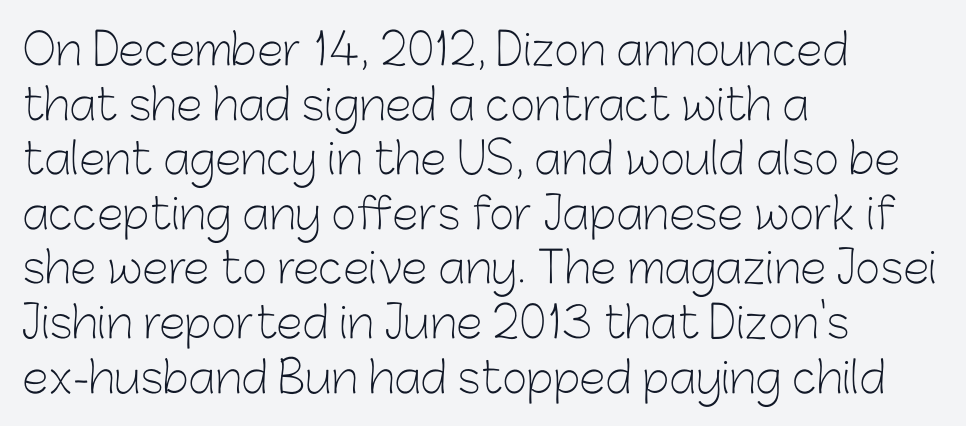
The image shows 43 px light sans-serif type, upright; set left-aligned, normal line spacing (1.27x), normal letter spacing, not underlined; low stroke contrast and a medium x-height.
